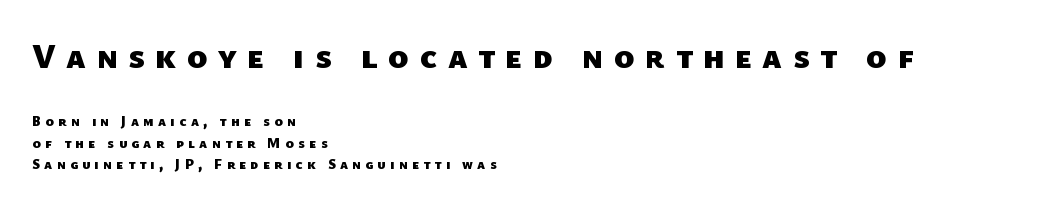
The letters carry no serifs — their stems end cleanly without finishing strokes. Short and long lines alike share a common starting point at left. Here the first block reads like a headline and the second like body copy. Honestly, the letter spacing is so wide it's the main thing you notice. Evenly set lines give the paragraph a standard silhouette. The passage shown is typed in a proportional face where columns would drift.
